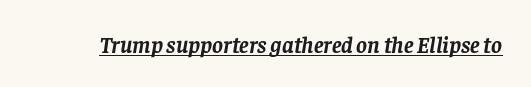
The image shows 23 px bold type, italic (leaning right); set normal letter spacing, underlined.
